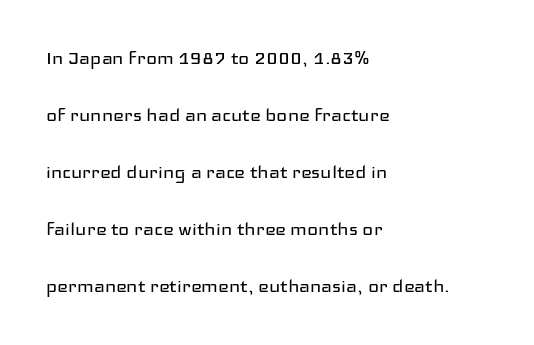
{"italic": "no", "bold": "no", "underline": "no", "align": "left", "line_spacing": "loose", "line_spacing_ratio": 2.48, "letter_spacing": "normal", "letter_spacing_em": 0.0, "glyph_px": 23}
